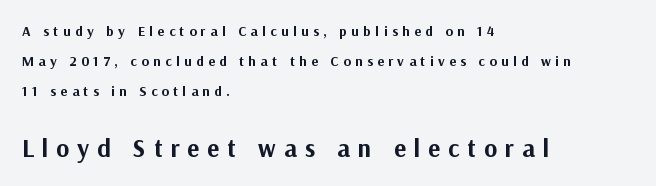
{"italic": "no", "bold": "yes", "underline": "no", "align": "left", "line_spacing": "loose", "line_spacing_ratio": 2.16, "letter_spacing": "wide", "letter_spacing_em": 0.32, "larger_block": "second", "size_ratio": 1.79, "glyph_px": 25}
